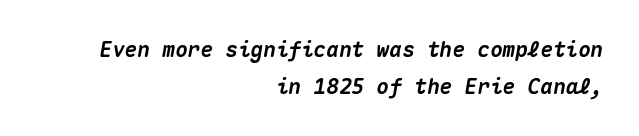
Q: Is the text bold? A: Yes.
Q: Is the text italic (slanted)? A: Yes, it leans right by about 10 degrees.
Q: Is the text underlined? A: No.
Q: How is the paragraph aligned? A: Right-aligned.
Q: Is the spacing between letters normal or unusually wide? A: Normal.
